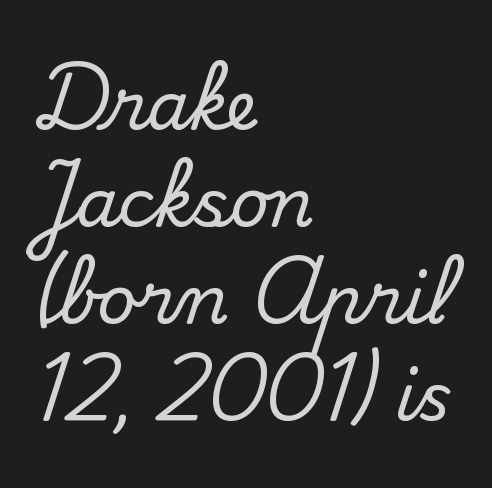
Q: Is the text italic (slanted)? A: Yes.
Q: Is the text underlined? A: No.
Q: How is the paragraph aligned? A: Left-aligned.
Q: Is the spacing between letters normal or unusually wide? A: Normal.
Q: Is the spacing between lines tight, normal or loose? A: Normal.
Q: Width (condensed, normal, or wide)? A: Normal.
Q: Stroke contrast? A: Medium.
Q: x-height? A: Small.
Q: Monospaced? A: No.
